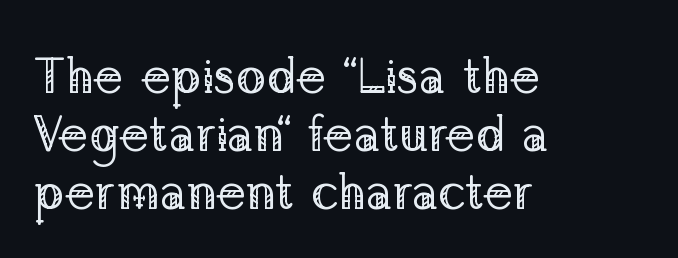
The image shows 50 px regular-weight serif type, upright; set left-aligned, line spacing 1.16x, normal letter spacing, not underlined; low stroke contrast and a medium x-height.
